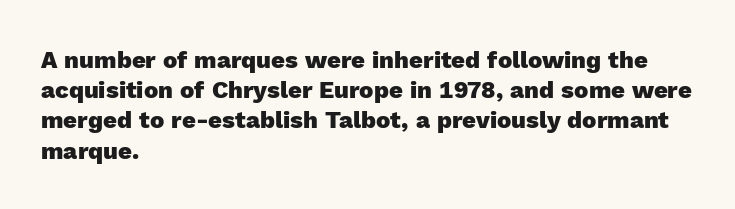
{"italic": "no", "bold": "yes", "underline": "no", "align": "left", "line_spacing": "normal", "line_spacing_ratio": 1.26, "letter_spacing": "normal", "letter_spacing_em": 0.0, "glyph_px": 24}
